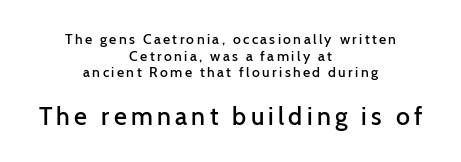
{"italic": "no", "bold": "semi", "underline": "no", "align": "center", "line_spacing_ratio": 1.18, "larger_block": "second", "size_ratio": 1.79, "glyph_px": 25}
